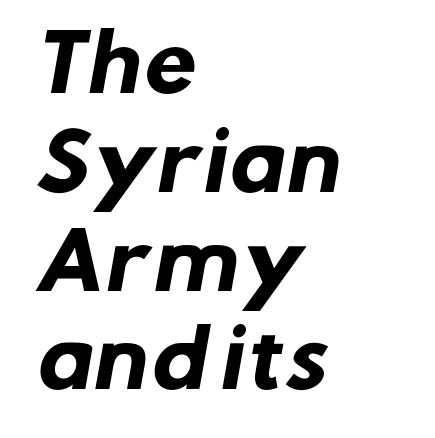
The characters display no serif detailing; their extremities are plain. Notice how the passage keeps a crisp vertical edge on the left only. Baseline-to-baseline distance is the conventional proportion of letter height. The string is rendered with underlining switched off.
